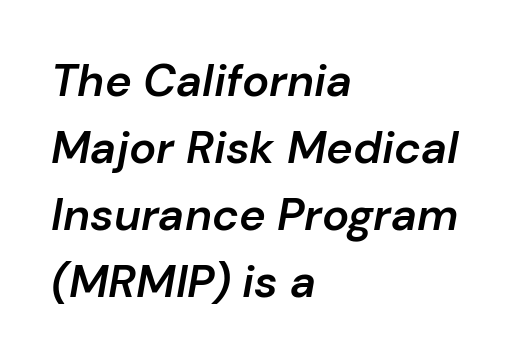
The image shows 45 px semibold type, italic (leaning right); set left-aligned, normal line spacing (1.49x), normal letter spacing, not underlined; low stroke contrast and a medium x-height.
